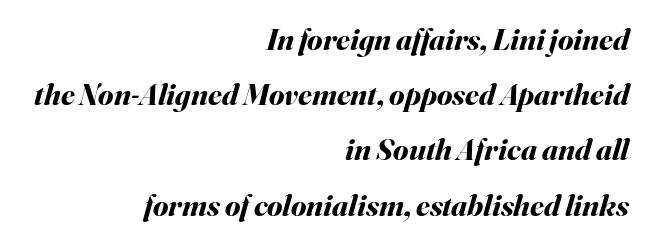
The image shows 31 px bold type, italic (leaning right); set right-aligned, line spacing 1.78x, normal letter spacing, not underlined; medium stroke contrast and a small x-height.
